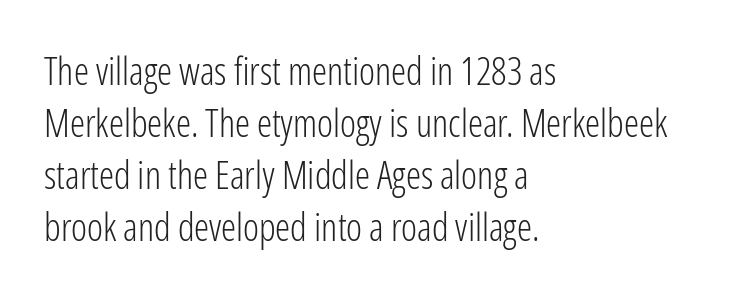
Q: Is the text bold? A: No.
Q: Is the text italic (slanted)? A: No, it is upright.
Q: Is the typeface a serif or a sans-serif typeface? A: Sans-serif.
Q: Is the text underlined? A: No.
Q: How is the paragraph aligned? A: Left-aligned.
Q: Is the spacing between letters normal or unusually wide? A: Normal.
Q: Is the spacing between lines tight, normal or loose? A: Normal.
Q: Width (condensed, normal, or wide)? A: Condensed.
Q: Stroke contrast? A: Low.
Q: x-height? A: Medium.
Q: Monospaced? A: No.
